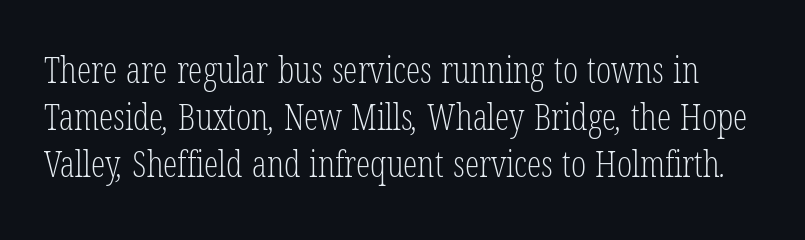
{"serif": "yes", "bold": "no", "weight": "light", "width": "condensed", "stroke_contrast": "low", "x_height": "medium", "monospaced": "no", "underline": "no", "line_spacing": "normal", "line_spacing_ratio": 1.31, "letter_spacing": "normal", "letter_spacing_em": 0.0, "glyph_px": 36}
